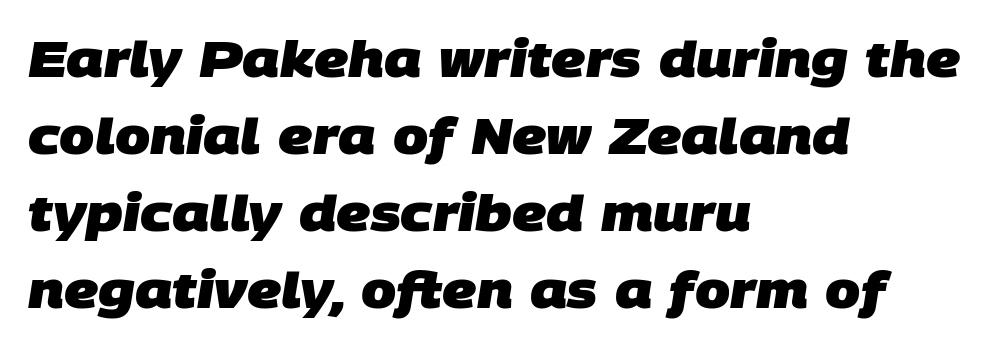
{"serif": "no", "bold": "yes", "weight": "heavy", "width": "normal", "stroke_contrast": "low", "x_height": "large", "monospaced": "no", "underline": "no", "align": "left", "line_spacing": "normal", "line_spacing_ratio": 1.54, "letter_spacing": "normal", "letter_spacing_em": 0.0, "glyph_px": 50}
